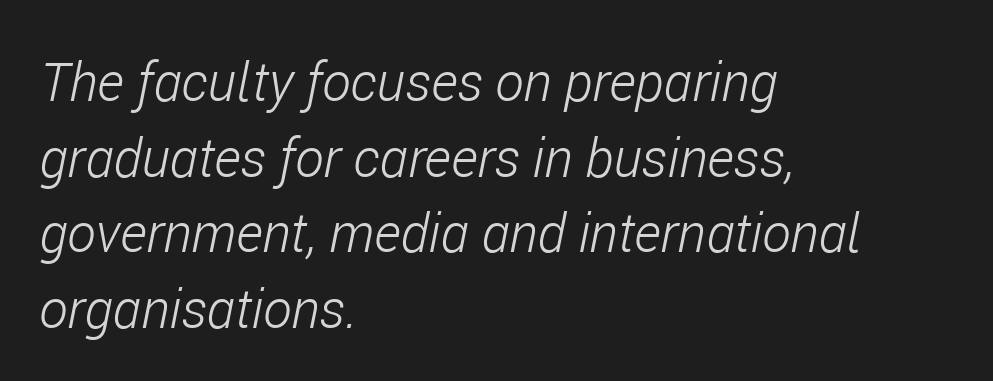
The image shows 54 px light, condensed type, italic (leaning right); set left-aligned, normal line spacing (1.4x), normal letter spacing, not underlined; low stroke contrast and a medium x-height.
